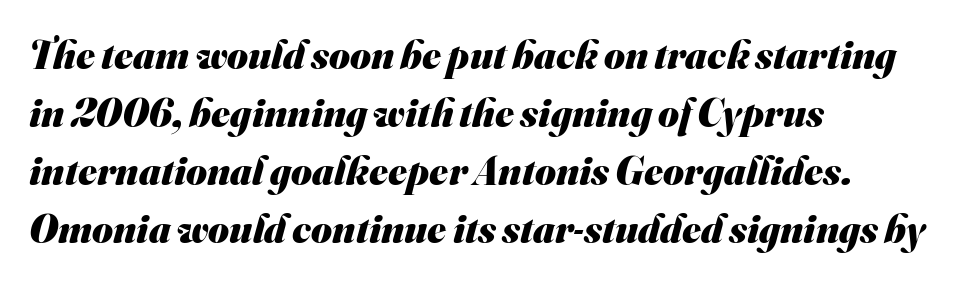
The image shows 40 px heavy sans-serif type; set left-aligned, normal line spacing (1.45x), normal letter spacing, not underlined; medium stroke contrast and a small x-height.
